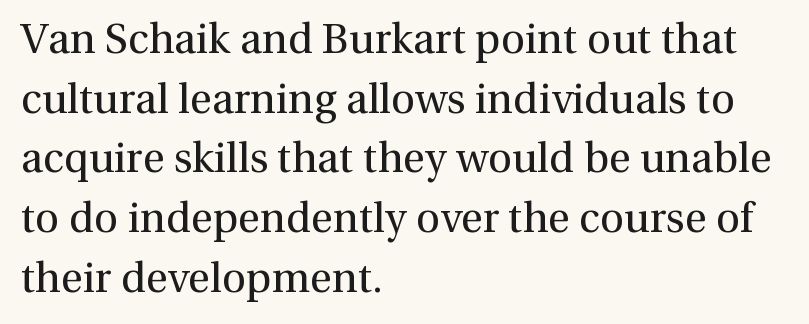
The image shows 42 px regular-weight serif type, upright; set left-aligned, normal line spacing (1.42x), normal letter spacing, not underlined; a medium x-height.
